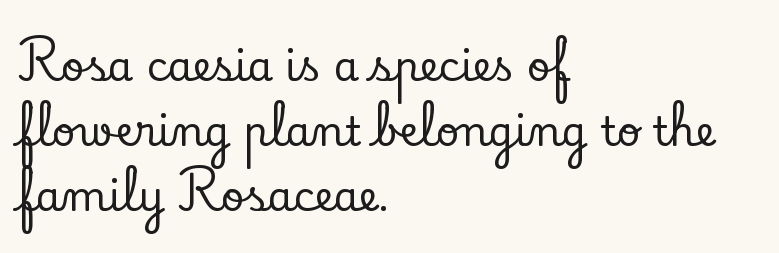
In terms of letterspacing, this is plain default setting. This sample has the flowing, uneven cadence of proportional lettering. Each letter's strokes conclude with small projecting serifs. What's the leading like? Ordinary, nothing unusual.
